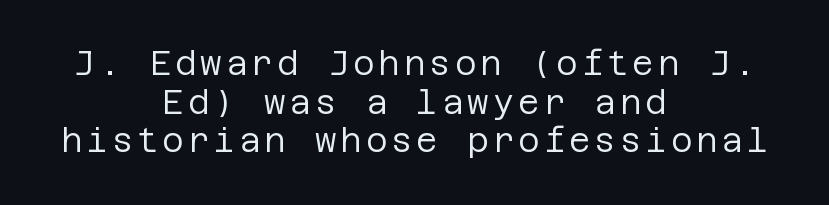
Q: Is the text bold? A: No.
Q: Is the text italic (slanted)? A: No, it is upright.
Q: Is the typeface a serif or a sans-serif typeface? A: Sans-serif.
Q: Is the text underlined? A: No.
Q: How is the paragraph aligned? A: Centered.
Q: Width (condensed, normal, or wide)? A: Normal.
Q: Stroke contrast? A: Low.
Q: x-height? A: Large.
